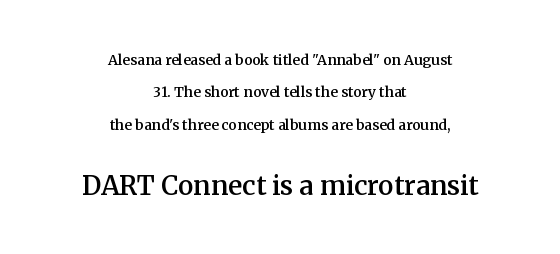
{"italic": "no", "bold": "semi", "underline": "no", "align": "center", "line_spacing": "loose", "line_spacing_ratio": 2.31, "letter_spacing": "normal", "letter_spacing_em": 0.0, "larger_block": "second", "size_ratio": 1.86, "glyph_px": 26}
